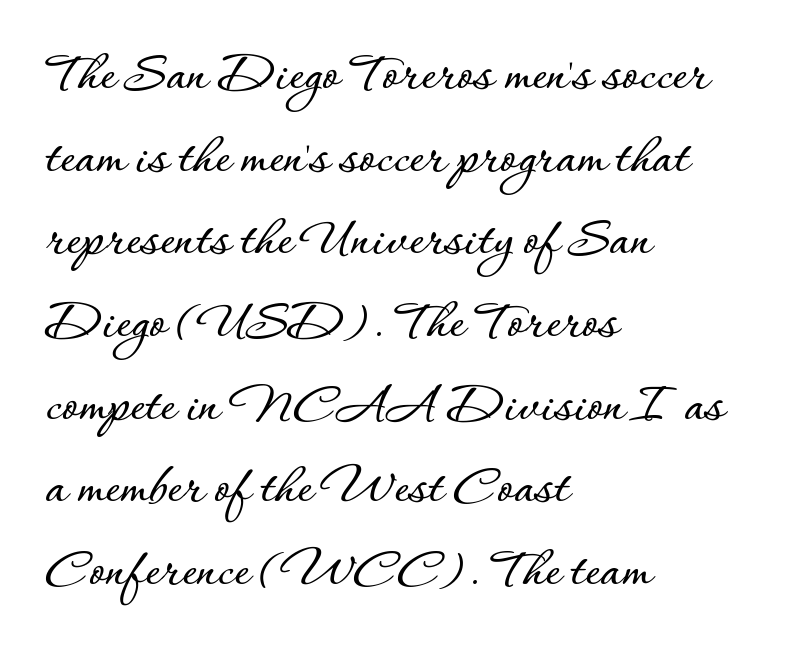
The image shows 57 px text type; set left-aligned, normal line spacing (1.45x), normal letter spacing, not underlined; low stroke contrast and a small x-height.
